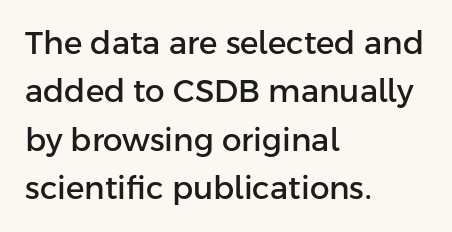
Is there much room between lines? A standard amount, neither cramped nor airy. Style check: upright. The letterforms sit shoulder to shoulder at normal distance. Horizontally, the lines are justified to the leading edge only. Nothing sits at the stroke ends, so this counts as sans-serif.
